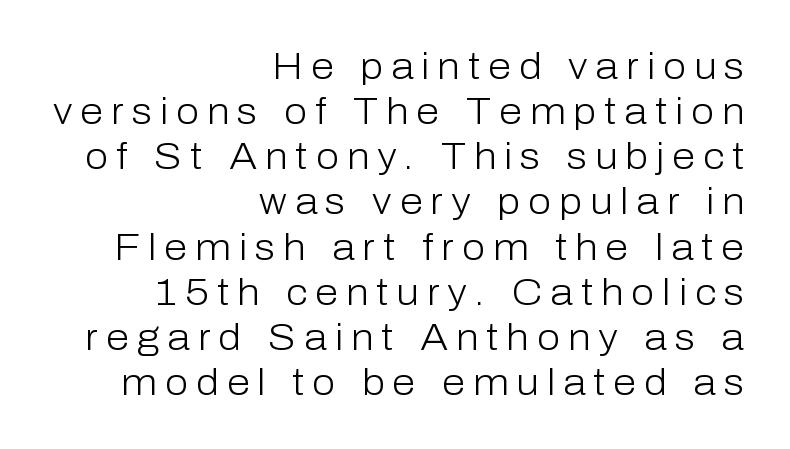
Q: Is the text bold? A: No.
Q: Is the text italic (slanted)? A: No, it is upright.
Q: Is the typeface a serif or a sans-serif typeface? A: Sans-serif.
Q: Is the text underlined? A: No.
Q: How is the paragraph aligned? A: Right-aligned.
Q: Is the spacing between letters normal or unusually wide? A: Unusually wide.
Q: Width (condensed, normal, or wide)? A: Normal.
Q: Stroke contrast? A: Low.
Q: x-height? A: Medium.
Q: Monospaced? A: No.
